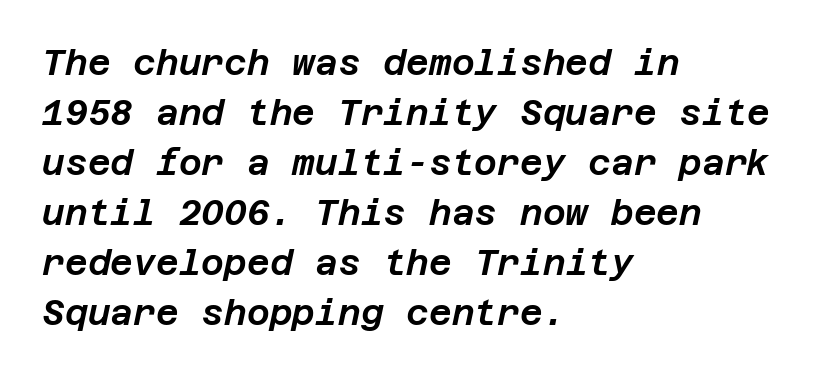
{"italic": "yes", "lean": "right", "slant_degrees": 12, "width": "normal", "stroke_contrast": "low", "x_height": "large", "underline": "no", "align": "left", "line_spacing": "normal", "line_spacing_ratio": 1.43, "letter_spacing": "normal", "letter_spacing_em": 0.0, "glyph_px": 35}
